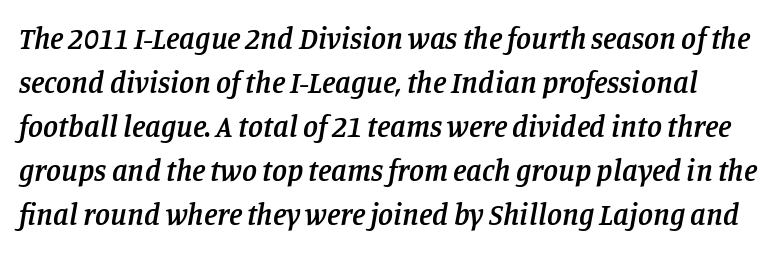
Q: Is the text bold? A: Semi-bold.
Q: Is the text italic (slanted)? A: Yes, it leans right by about 11 degrees.
Q: Is the typeface a serif or a sans-serif typeface? A: Serif.
Q: Is the text underlined? A: No.
Q: Is the spacing between letters normal or unusually wide? A: Normal.
Q: Is the spacing between lines tight, normal or loose? A: Normal.
Q: Width (condensed, normal, or wide)? A: Normal.
Q: Stroke contrast? A: Low.
Q: x-height? A: Large.
Q: Monospaced? A: No.
